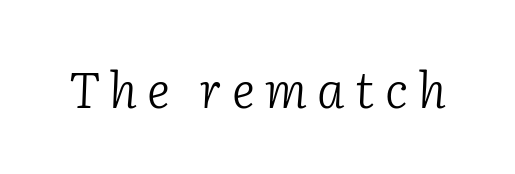
Italic: yes, the glyphs are oblique. Examine the stroke ends and you'll spot serifs. The letterforms sit at book weight or below. The passage shown is typed in a proportional face where columns would drift.
